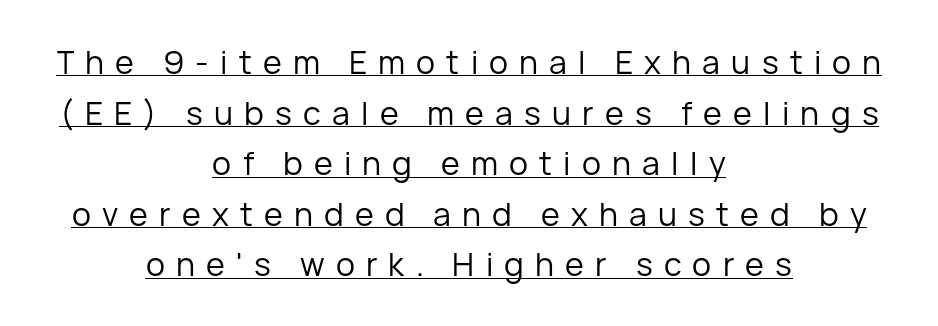
{"serif": "no", "italic": "no", "bold": "no", "weight": "regular", "width": "normal", "stroke_contrast": "low", "x_height": "medium", "monospaced": "no", "underline": "yes", "align": "center", "line_spacing": "normal", "line_spacing_ratio": 1.58, "letter_spacing": "wide", "letter_spacing_em": 0.35, "glyph_px": 32}
